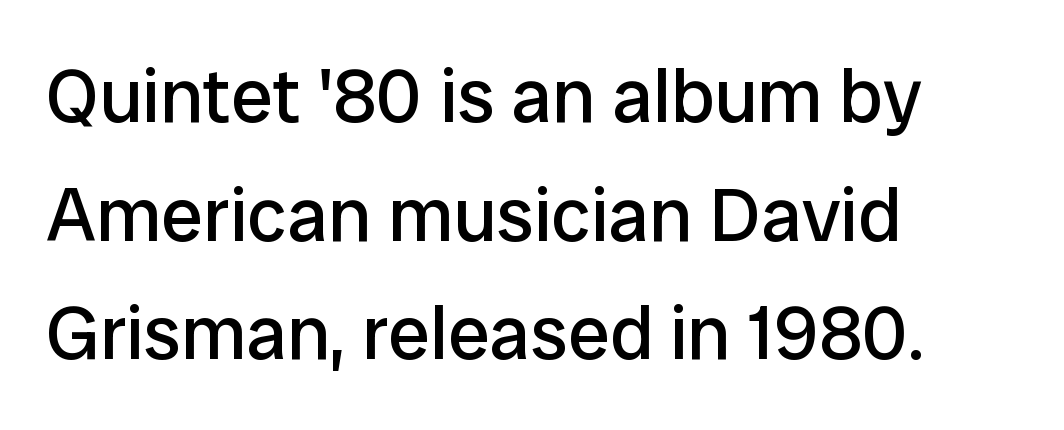
{"serif": "no", "italic": "no", "bold": "no", "weight": "regular", "width": "normal", "stroke_contrast": "low", "x_height": "medium", "monospaced": "no", "underline": "no", "align": "left", "line_spacing": "normal", "line_spacing_ratio": 1.56, "letter_spacing": "normal", "letter_spacing_em": 0.0, "glyph_px": 76}
